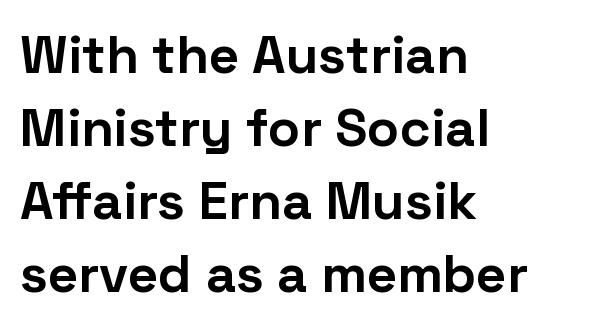
Q: Is the text bold? A: Yes.
Q: Is the text italic (slanted)? A: No, it is upright.
Q: Is the typeface a serif or a sans-serif typeface? A: Sans-serif.
Q: Is the text underlined? A: No.
Q: How is the paragraph aligned? A: Left-aligned.
Q: Is the spacing between letters normal or unusually wide? A: Normal.
Q: Is the spacing between lines tight, normal or loose? A: Normal.
Q: Width (condensed, normal, or wide)? A: Normal.
Q: Stroke contrast? A: Low.
Q: x-height? A: Medium.
Q: Monospaced? A: No.
